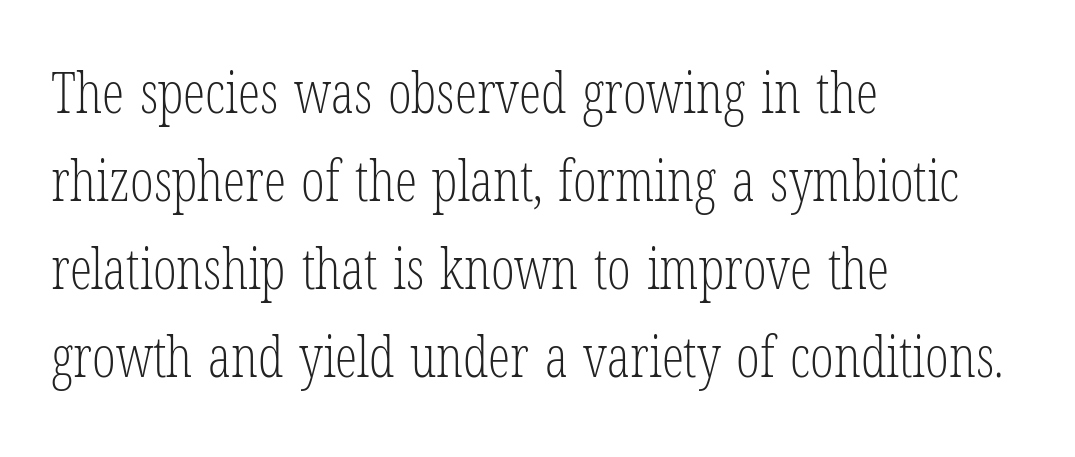
Q: Is the text bold? A: No.
Q: Is the text italic (slanted)? A: No, it is upright.
Q: Is the typeface a serif or a sans-serif typeface? A: Serif.
Q: Is the text underlined? A: No.
Q: How is the paragraph aligned? A: Left-aligned.
Q: Is the spacing between letters normal or unusually wide? A: Normal.
Q: Is the spacing between lines tight, normal or loose? A: Normal.
Q: Width (condensed, normal, or wide)? A: Condensed.
Q: Stroke contrast? A: Low.
Q: x-height? A: Medium.
Q: Monospaced? A: No.
